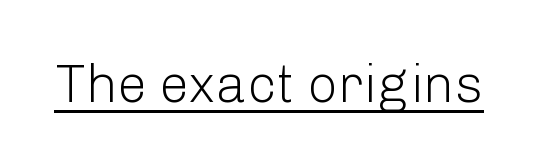
No italicization has been applied; the sample stays upright. Letterform terminals end flat and unadorned throughout the passage. Bold? No — there's no thickening of the strokes. This sample carries an underscore along the baseline area. Each letter keeps its own natural width here, so spacing adapts to shape.
